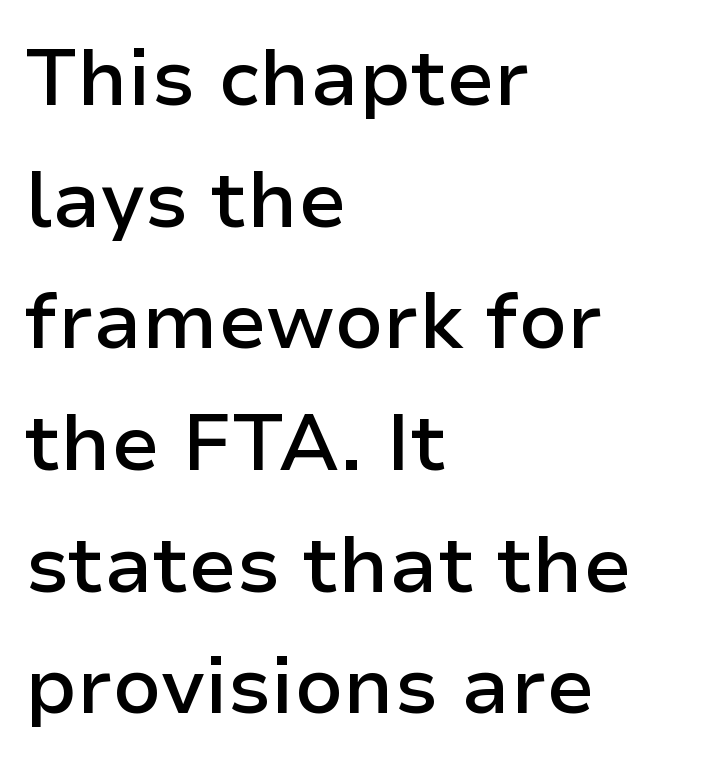
Q: Is the text bold? A: Semi-bold.
Q: Is the text italic (slanted)? A: No, it is upright.
Q: Is the typeface a serif or a sans-serif typeface? A: Sans-serif.
Q: Is the text underlined? A: No.
Q: How is the paragraph aligned? A: Left-aligned.
Q: Is the spacing between letters normal or unusually wide? A: Normal.
Q: Is the spacing between lines tight, normal or loose? A: Normal.
Q: Width (condensed, normal, or wide)? A: Normal.
Q: Stroke contrast? A: Low.
Q: x-height? A: Medium.
Q: Monospaced? A: No.
